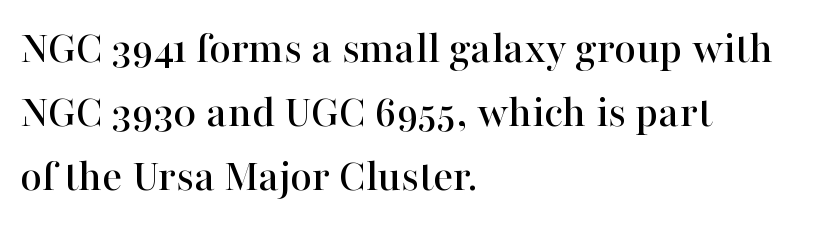
Q: Is the text italic (slanted)? A: No, it is upright.
Q: Is the typeface a serif or a sans-serif typeface? A: Serif.
Q: Is the text underlined? A: No.
Q: How is the paragraph aligned? A: Left-aligned.
Q: Is the spacing between letters normal or unusually wide? A: Normal.
Q: Is the spacing between lines tight, normal or loose? A: Normal.
Q: Width (condensed, normal, or wide)? A: Normal.
Q: Stroke contrast? A: High.
Q: x-height? A: Medium.
Q: Monospaced? A: No.
